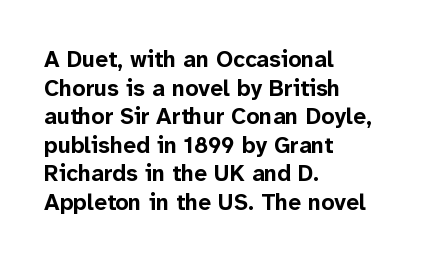
Q: Is the text bold? A: Yes.
Q: Is the text italic (slanted)? A: No, it is upright.
Q: Is the text underlined? A: No.
Q: How is the paragraph aligned? A: Left-aligned.
Q: Is the spacing between letters normal or unusually wide? A: Normal.
